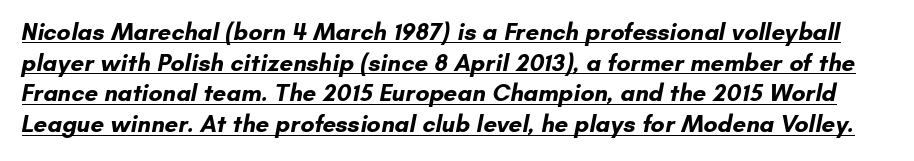
The image shows 24 px bold type; set normal line spacing (1.28x), normal letter spacing, underlined.
